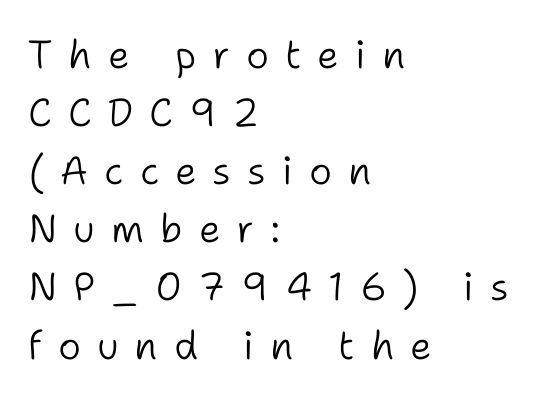
{"serif": "no", "italic": "no", "bold": "no", "weight": "light", "width": "normal", "stroke_contrast": "low", "x_height": "medium", "monospaced": "no", "underline": "no", "align": "left", "line_spacing": "normal", "line_spacing_ratio": 1.49, "letter_spacing": "wide", "letter_spacing_em": 0.41, "glyph_px": 39}
